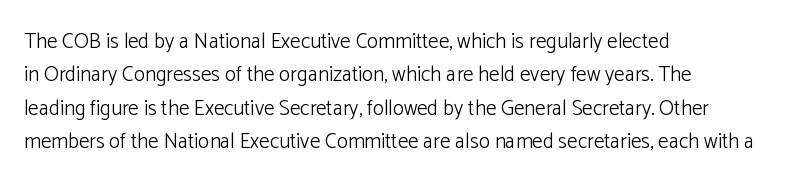
The image shows 21 px text type, upright; set left-aligned, normal line spacing (1.59x), normal letter spacing, not underlined.
